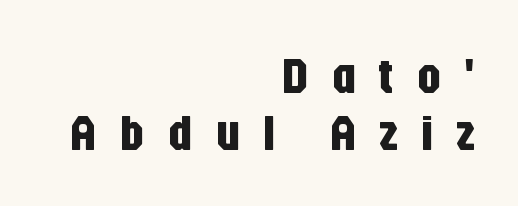
Q: Is the text italic (slanted)? A: No, it is upright.
Q: Is the typeface a serif or a sans-serif typeface? A: Sans-serif.
Q: Is the text underlined? A: No.
Q: How is the paragraph aligned? A: Right-aligned.
Q: Is the spacing between letters normal or unusually wide? A: Unusually wide.
Q: Is the spacing between lines tight, normal or loose? A: Tight.
Q: Width (condensed, normal, or wide)? A: Condensed.
Q: Stroke contrast? A: Low.
Q: x-height? A: Large.
Q: Monospaced? A: No.
